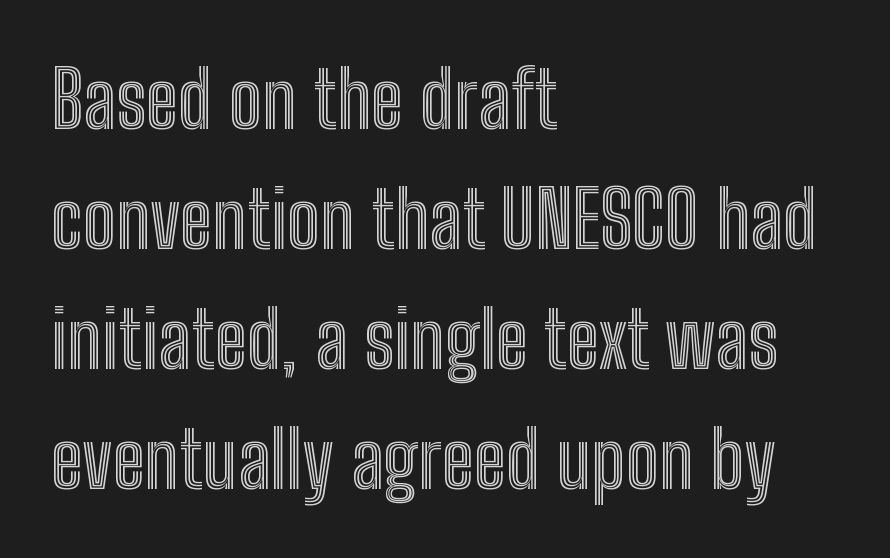
Casual observation: everything's shoved over to the left. A clean baseline with only descenders dipping below it. Vertical strokes here are truly vertical. This block has exactly the height ordinary leading produces. Students, note that the glyphs here touch the page at normal intervals. Spacing verdict: proportional, widths tailored to each character.
